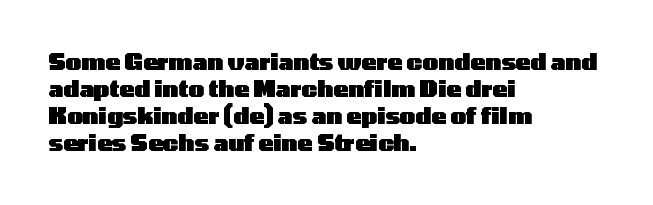
Q: Is the text bold? A: Yes.
Q: Is the text italic (slanted)? A: No, it is upright.
Q: Is the text underlined? A: No.
Q: How is the paragraph aligned? A: Left-aligned.
Q: Is the spacing between letters normal or unusually wide? A: Normal.
